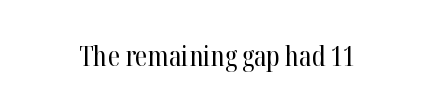
Q: Is the text bold? A: No.
Q: Is the text italic (slanted)? A: No, it is upright.
Q: Is the typeface a serif or a sans-serif typeface? A: Serif.
Q: Is the text underlined? A: No.
Q: Is the spacing between letters normal or unusually wide? A: Normal.
Q: Width (condensed, normal, or wide)? A: Condensed.
Q: Stroke contrast? A: High.
Q: x-height? A: Medium.
Q: Monospaced? A: No.
